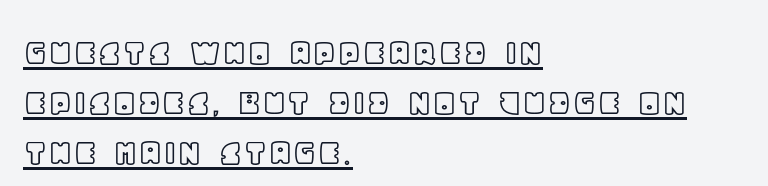
The image shows 40 px text type, upright; set left-aligned, normal line spacing (1.25x), normal letter spacing, underlined; a large x-height.
